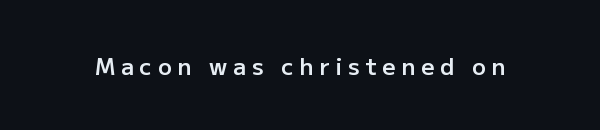
{"italic": "no", "bold": "semi", "underline": "no", "letter_spacing": "wide", "letter_spacing_em": 0.25, "glyph_px": 23}
